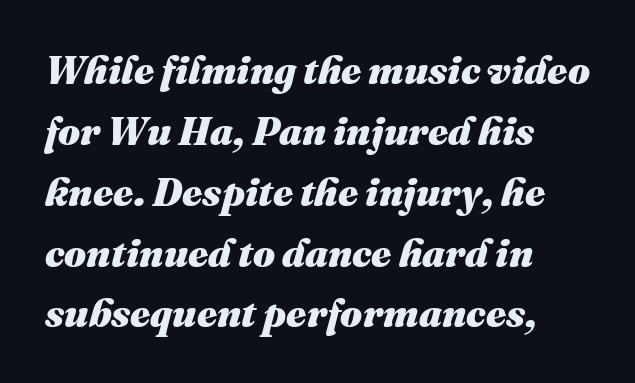
What weight is shown? A full bold with thick strokes. The passage shown is typed in a proportional face where columns would drift. The zone under the glyphs is completely vacant. Line beginnings align vertically; line endings do not. The font's italic variant was chosen for this text. In terms of letterspacing, this is plain default setting.
